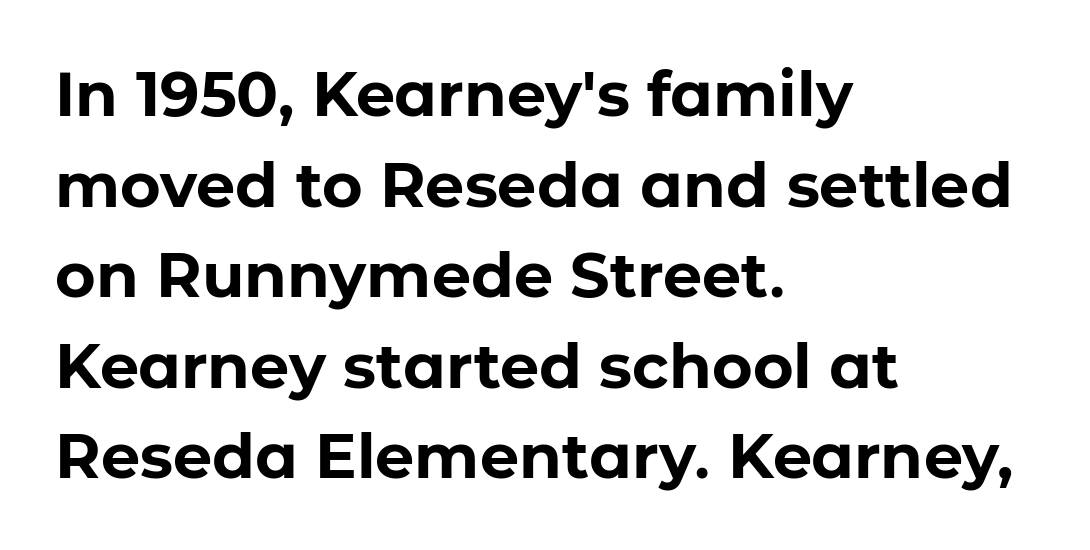
What stands out about the letter spacing? Nothing — it is the standard amount. The rendering shows plain stroke endings on the letterforms — a sans-serif design. Successive baselines arrive at the customary interval. This sample has the flowing, uneven cadence of proportional lettering. The lines in this sample share a left origin and differ only in where they stop. A clean baseline with only descenders dipping below it.
